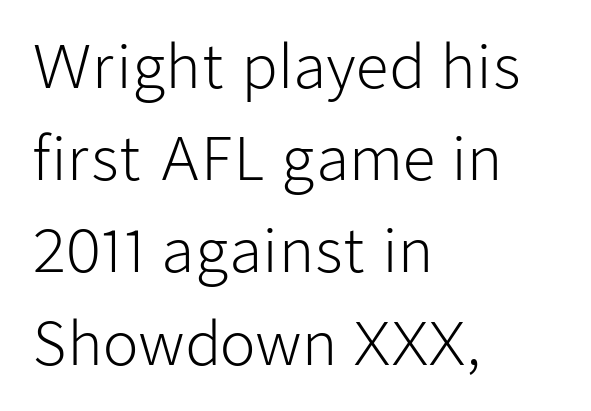
{"serif": "no", "italic": "no", "bold": "no", "weight": "light", "width": "normal", "stroke_contrast": "low", "x_height": "medium", "monospaced": "no", "underline": "no", "align": "left", "line_spacing": "normal", "line_spacing_ratio": 1.59, "letter_spacing": "normal", "letter_spacing_em": 0.0, "glyph_px": 58}
